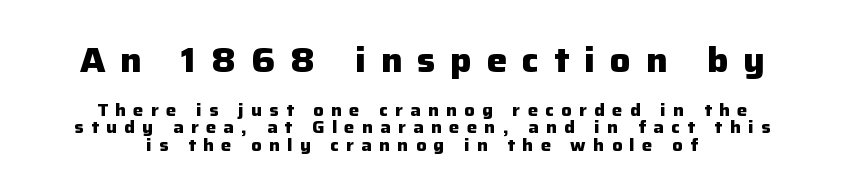
Scale decreases going downward across the two blocks. Between one letter and the next there's a generous, obvious gap. Does the type have serifs? No, each stem ends abruptly. Only glyphs here, with clear space below each row. The face used here has the dense, thick strokes of a bold.
